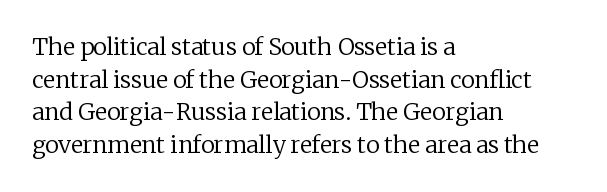
{"italic": "no", "bold": "no", "underline": "no", "align": "left", "line_spacing": "normal", "line_spacing_ratio": 1.42, "letter_spacing": "normal", "letter_spacing_em": 0.0, "glyph_px": 23}
